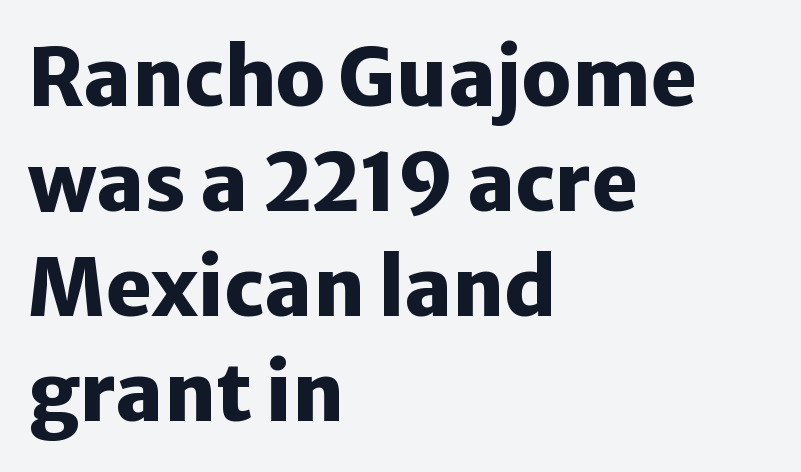
{"serif": "no", "italic": "no", "bold": "yes", "weight": "heavy", "width": "normal", "stroke_contrast": "low", "x_height": "medium", "monospaced": "no", "underline": "no", "align": "left", "line_spacing": "normal", "line_spacing_ratio": 1.33, "letter_spacing": "normal", "letter_spacing_em": 0.0, "glyph_px": 79}
